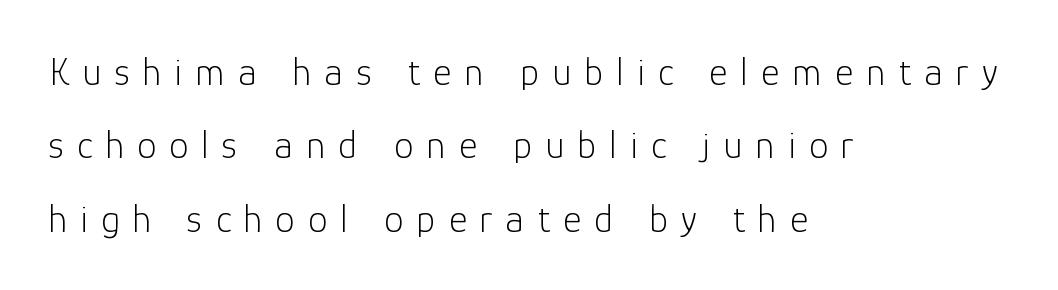
The image shows 39 px light sans-serif type, upright; set left-aligned, line spacing 1.88x, unusually wide letter spacing (+0.34 em), not underlined; low stroke contrast and a medium x-height.
